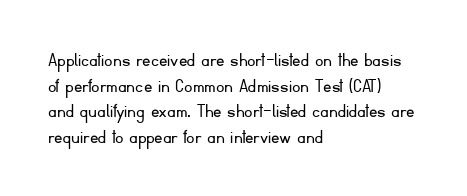
Q: Is the text bold? A: No.
Q: Is the text italic (slanted)? A: No, it is upright.
Q: Is the text underlined? A: No.
Q: How is the paragraph aligned? A: Left-aligned.
Q: Is the spacing between letters normal or unusually wide? A: Normal.
